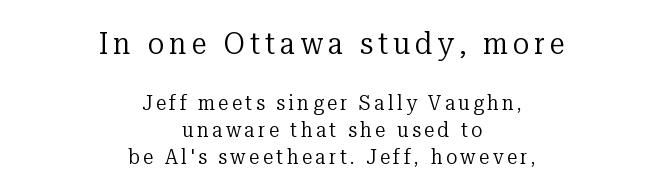
The rows are spaced the way most documents space them. The face used here is seriffed, in the tradition of book romans. The typography opts for an upright posture over an oblique one. Bare-footed words on every line.
